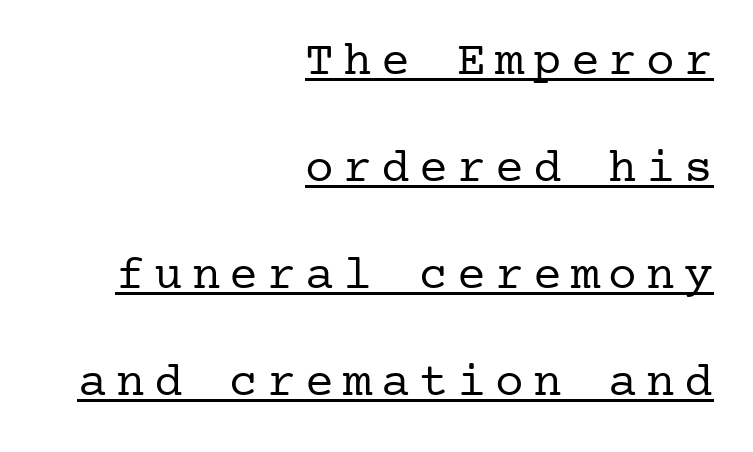
On a weight scale, this lands at 450 or below. The text was rendered using a seriffed face with decorative stroke endings. Horizontal alignment here is rightward, an uncommon choice for prose. The font's upright variant was chosen for this text. Vertical spacing — loose.
